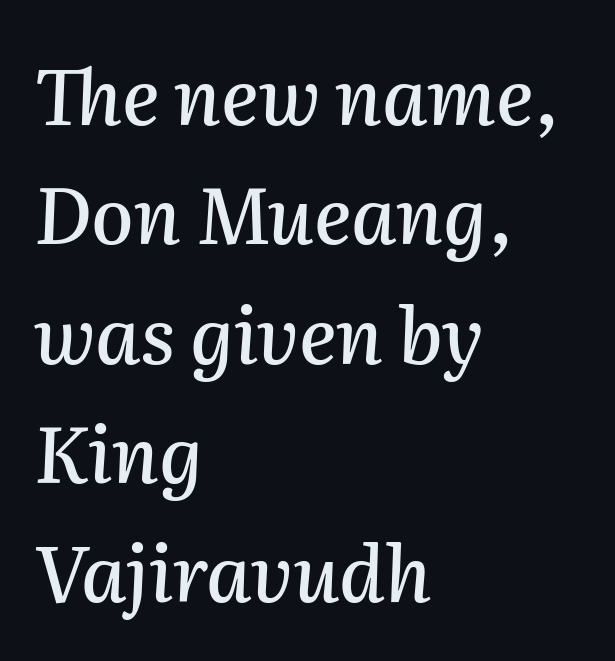
The image shows 77 px text type, italic (leaning right); set left-aligned, normal line spacing (1.55x), normal letter spacing, not underlined; medium stroke contrast and a medium x-height.
